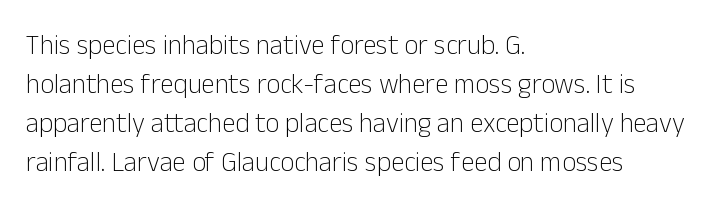
Nothing heavy about these letters — not bold at all. The block of text has a typical density, with ordinary space between rows. Posture: straight, roman, zero tilt. Quick note: underline off. The letterforms sit shoulder to shoulder at normal distance.
